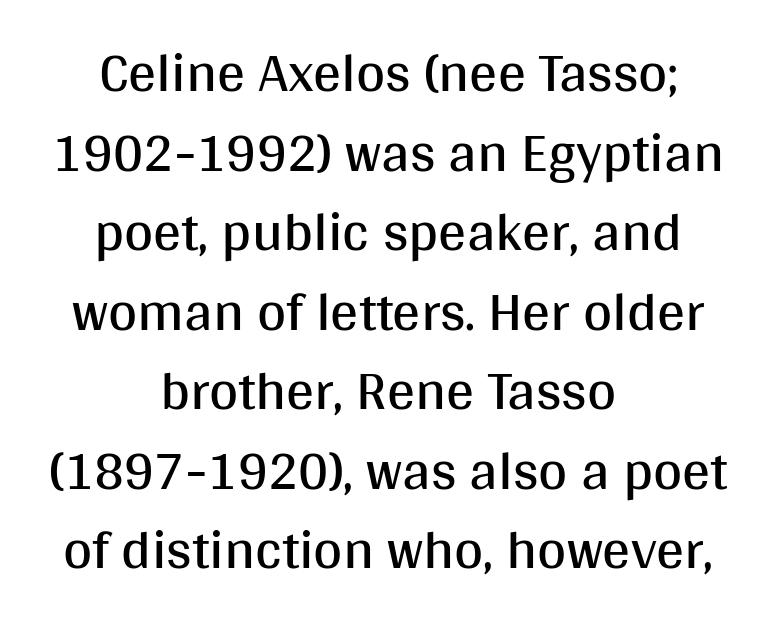
Q: Is the text bold? A: No.
Q: Is the text italic (slanted)? A: No, it is upright.
Q: Is the typeface a serif or a sans-serif typeface? A: Sans-serif.
Q: Is the text underlined? A: No.
Q: How is the paragraph aligned? A: Centered.
Q: Is the spacing between letters normal or unusually wide? A: Normal.
Q: Is the spacing between lines tight, normal or loose? A: Normal.
Q: Width (condensed, normal, or wide)? A: Normal.
Q: Stroke contrast? A: Medium.
Q: x-height? A: Large.
Q: Monospaced? A: No.
